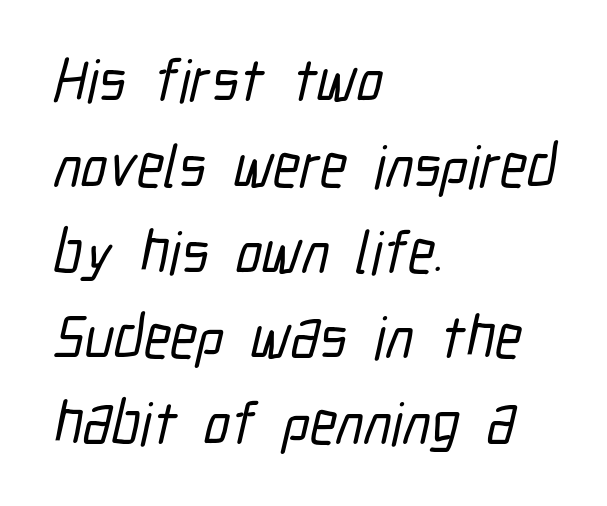
Q: Is the typeface a serif or a sans-serif typeface? A: Sans-serif.
Q: Is the text underlined? A: No.
Q: How is the paragraph aligned? A: Left-aligned.
Q: Is the spacing between letters normal or unusually wide? A: Normal.
Q: Is the spacing between lines tight, normal or loose? A: Normal.
Q: Width (condensed, normal, or wide)? A: Condensed.
Q: Stroke contrast? A: Low.
Q: x-height? A: Medium.
Q: Monospaced? A: No.
